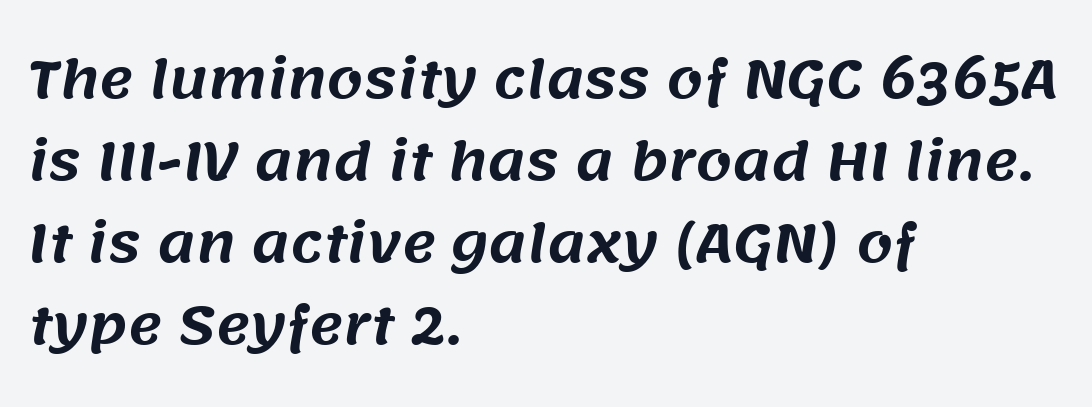
{"serif": "no", "width": "normal", "stroke_contrast": "medium", "x_height": "large", "monospaced": "no", "underline": "no", "align": "left", "line_spacing": "normal", "line_spacing_ratio": 1.58, "letter_spacing": "normal", "letter_spacing_em": 0.0, "glyph_px": 52}
